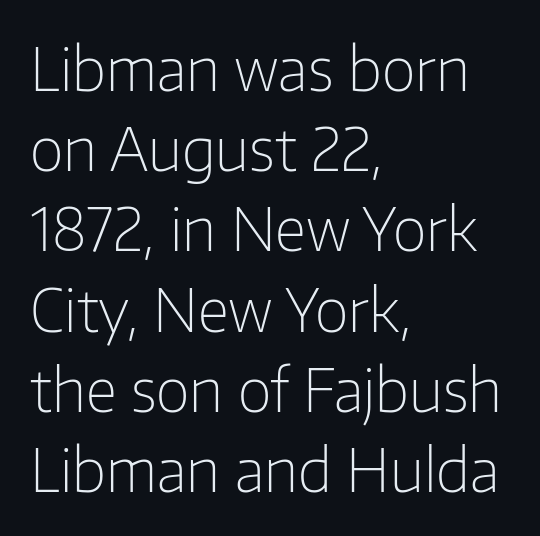
Glance below the letters and you will spot only blank space. Does the lettering tilt? It doesn't — this is upright. Visually the block forms a straight wall on the left and a jagged coastline on the right. This sample uses plain, unmodified letter spacing.
